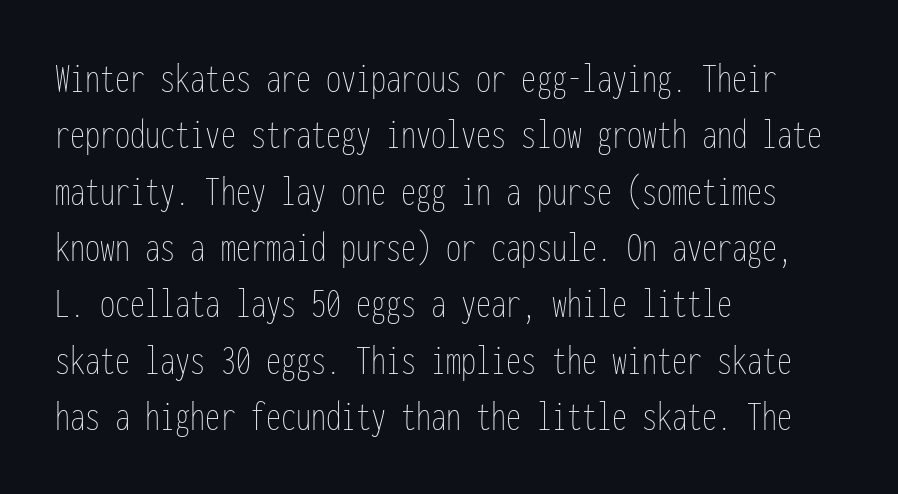
Short note: letters normally spaced. Nobody drew a line under any word here. What's the leading like? Ordinary, nothing unusual. Italic? Not at all — the glyphs are vertical. Compared with a centered layout, this one pins lines to the left instead.
